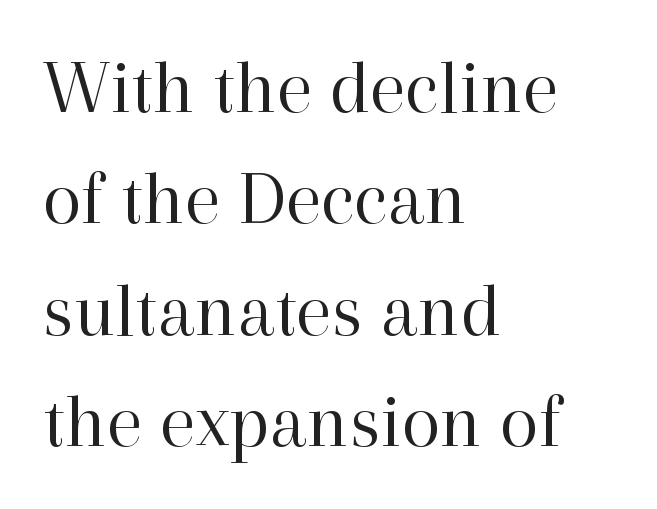
The image shows 79 px regular-weight serif type, upright; set left-aligned, normal line spacing (1.41x), normal letter spacing, not underlined; high stroke contrast and a medium x-height.
